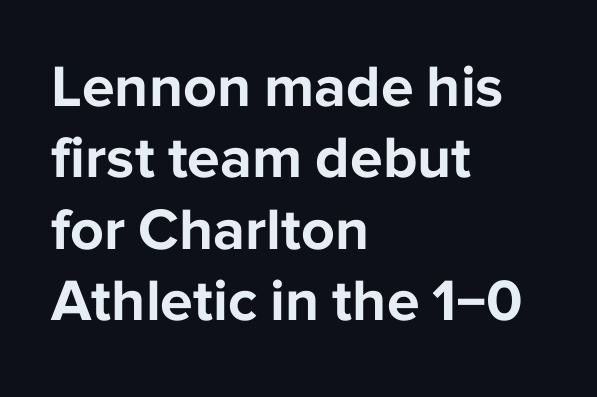
Q: Is the text bold? A: Yes.
Q: Is the text italic (slanted)? A: No, it is upright.
Q: Is the typeface a serif or a sans-serif typeface? A: Sans-serif.
Q: Is the text underlined? A: No.
Q: How is the paragraph aligned? A: Left-aligned.
Q: Is the spacing between letters normal or unusually wide? A: Normal.
Q: Width (condensed, normal, or wide)? A: Normal.
Q: Stroke contrast? A: Low.
Q: x-height? A: Medium.
Q: Monospaced? A: No.
